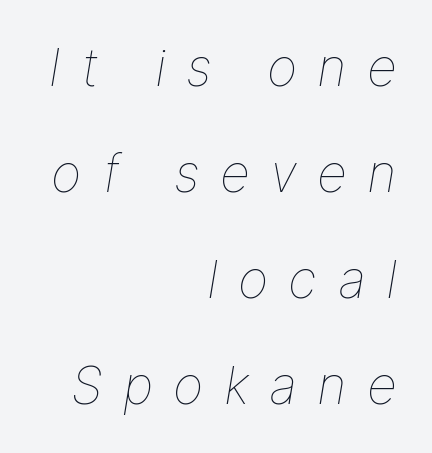
{"italic": "yes", "lean": "right", "slant_degrees": 9, "bold": "no", "weight": "thin", "width": "normal", "stroke_contrast": "low", "x_height": "medium", "monospaced": "no", "underline": "no", "align": "right", "line_spacing": "loose", "line_spacing_ratio": 2.04, "letter_spacing": "wide", "letter_spacing_em": 0.39, "glyph_px": 52}
